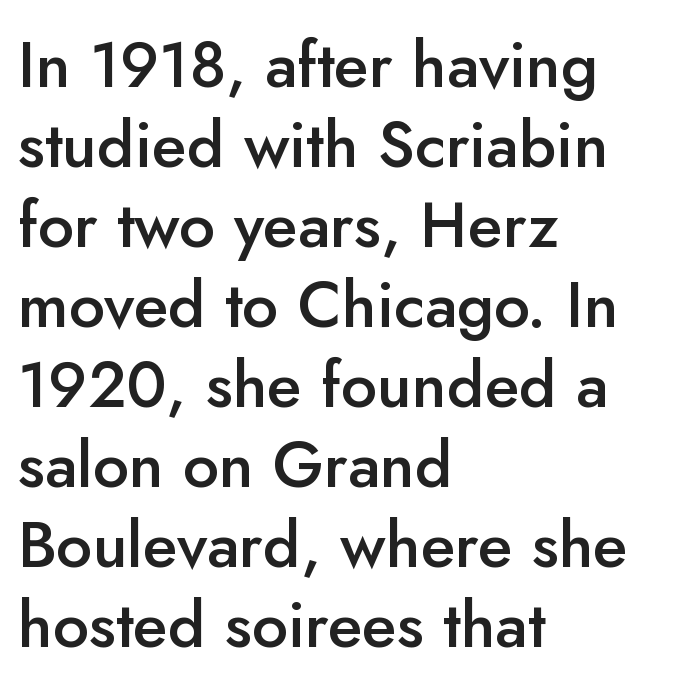
The image shows 64 px semibold sans-serif type, upright; set left-aligned, normal line spacing (1.25x), normal letter spacing, not underlined; low stroke contrast and a small x-height.
